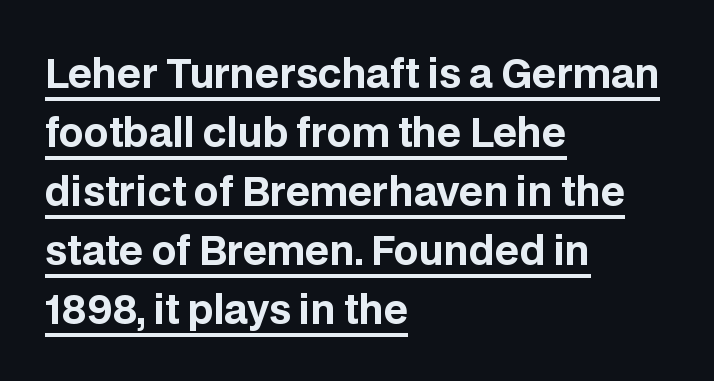
The image shows 39 px bold sans-serif type, upright; set left-aligned, normal line spacing (1.51x), normal letter spacing, underlined; low stroke contrast and a large x-height.
